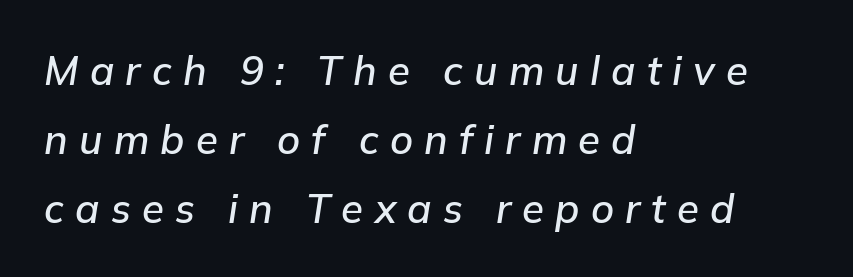
Q: Is the text italic (slanted)? A: Yes, it leans right by about 9 degrees.
Q: Is the text underlined? A: No.
Q: How is the paragraph aligned? A: Left-aligned.
Q: Is the spacing between letters normal or unusually wide? A: Unusually wide.
Q: Width (condensed, normal, or wide)? A: Normal.
Q: Stroke contrast? A: Low.
Q: x-height? A: Medium.
Q: Monospaced? A: No.
